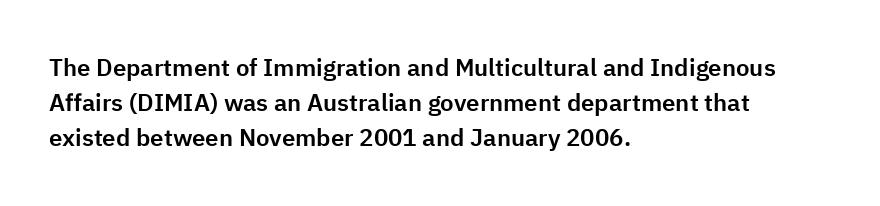
Q: Is the text italic (slanted)? A: No, it is upright.
Q: Is the text underlined? A: No.
Q: How is the paragraph aligned? A: Left-aligned.
Q: Is the spacing between letters normal or unusually wide? A: Normal.
Q: Is the spacing between lines tight, normal or loose? A: Normal.
